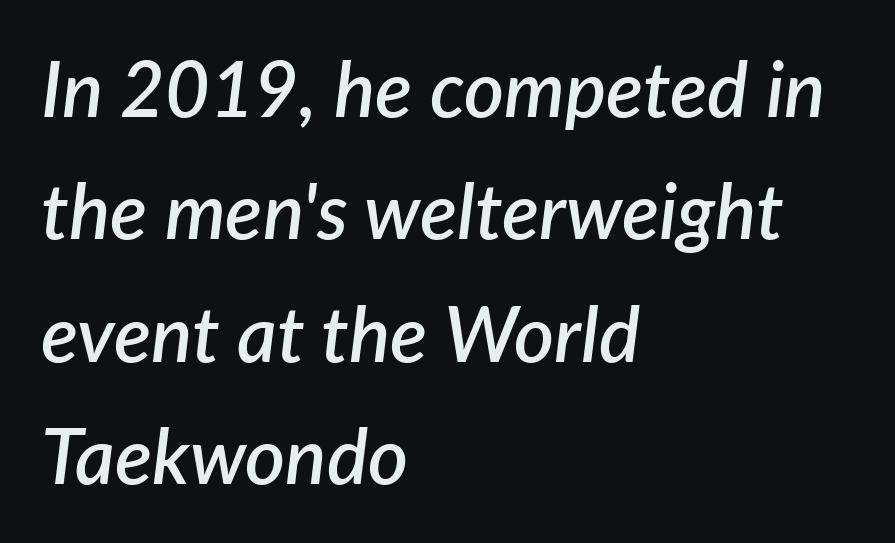
Notice how the stems are inclined rather than vertical — that's the hallmark of italics. All the whitespace from short lines collects on the right. Note the varied advance widths — an 'i' is clearly narrower than an 'm'. Evenly set lines give the paragraph a standard silhouette. Check under the words: just untouched page. Set as a demibold, roughly 600 on the weight scale.
